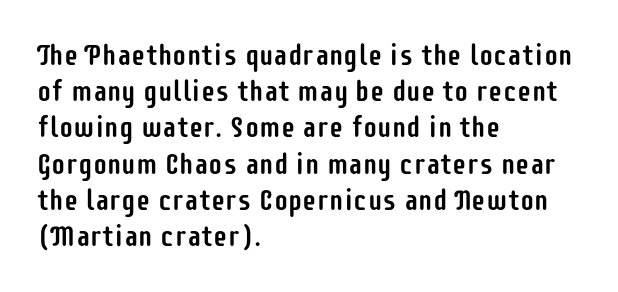
The image shows 29 px condensed sans-serif type, upright; set left-aligned, normal line spacing (1.25x), normal letter spacing, not underlined; low stroke contrast and a large x-height.
